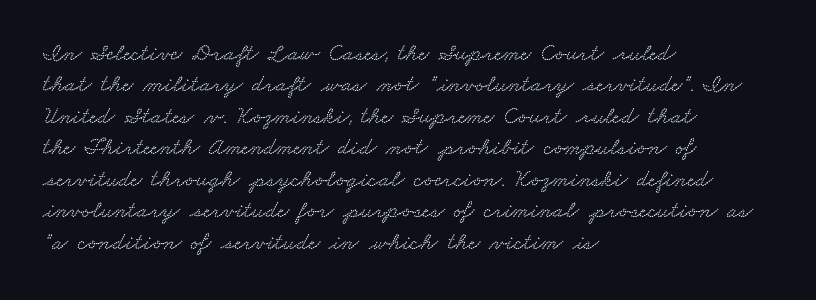
Observe the ordinary spacing: letters are neighbours, not strangers. The string is rendered with underlining switched off. Normally led — the rows are evenly, conventionally spaced. The rendering anchors every line to the left-hand side.
